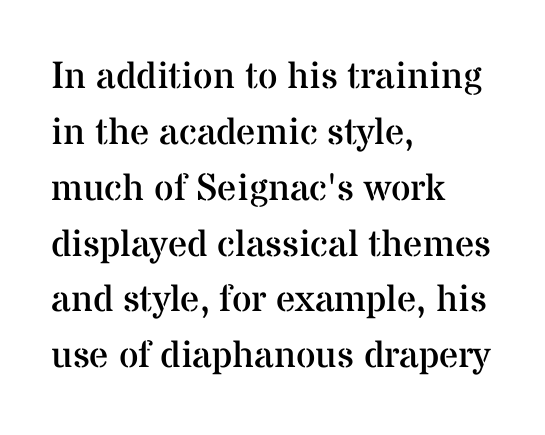
Q: Is the text bold? A: No.
Q: Is the text italic (slanted)? A: No, it is upright.
Q: Is the typeface a serif or a sans-serif typeface? A: Serif.
Q: Is the text underlined? A: No.
Q: How is the paragraph aligned? A: Left-aligned.
Q: Is the spacing between letters normal or unusually wide? A: Normal.
Q: Is the spacing between lines tight, normal or loose? A: Normal.
Q: Width (condensed, normal, or wide)? A: Normal.
Q: Stroke contrast? A: Medium.
Q: x-height? A: Medium.
Q: Monospaced? A: No.
